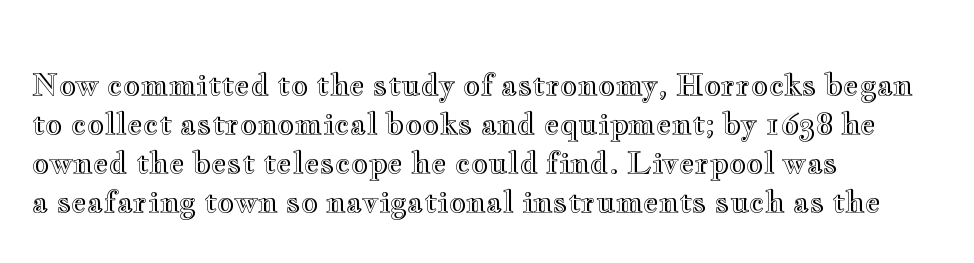
The image shows 30 px wide type, upright; set left-aligned, normal line spacing (1.3x), normal letter spacing, not underlined; a small x-height.
